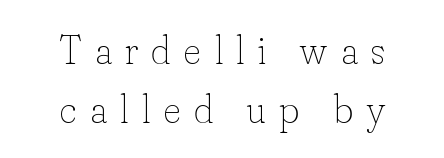
Q: Is the text bold? A: No.
Q: Is the text italic (slanted)? A: No, it is upright.
Q: Is the text underlined? A: No.
Q: How is the paragraph aligned? A: Centered.
Q: Is the spacing between letters normal or unusually wide? A: Unusually wide.
Q: Is the spacing between lines tight, normal or loose? A: Normal.
Q: Width (condensed, normal, or wide)? A: Normal.
Q: Stroke contrast? A: Low.
Q: x-height? A: Small.
Q: Monospaced? A: No.
